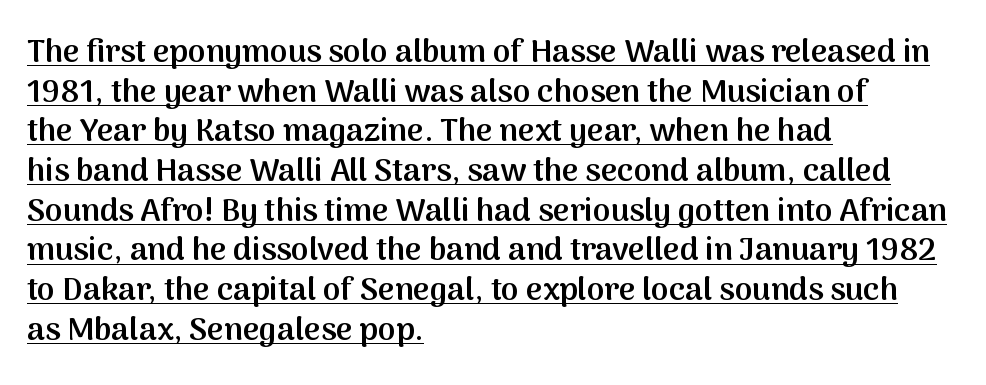
The specimen reads as upright at a glance. A classic flush-left, rag-right setting is used for this passage. Type style note: lacks serifs. The rendering uses a semibold face; strokes are thickened but not to full bold. Think of a printed novel: that variable character pitch is what you see here.
